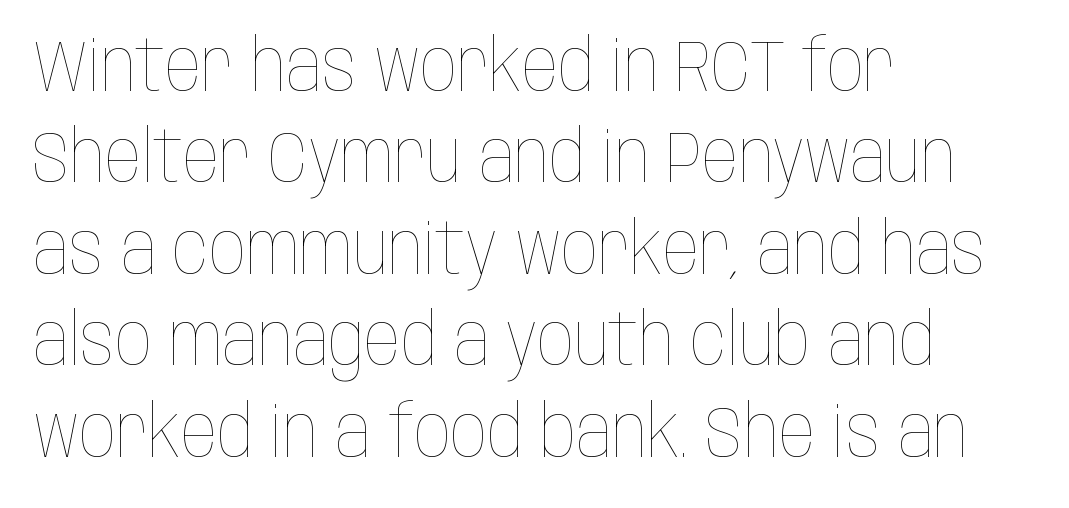
Lines of text with bare space underneath. The passage shown is not bold in any degree. A typesetter would call this proportional, since set widths differ per character. This sample uses an upright cut, with every glyph sitting square on the baseline. A classic flush-left, rag-right setting is used for this passage.
